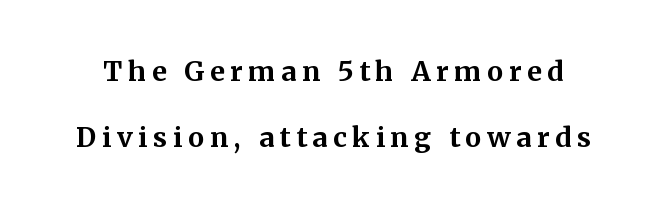
Q: Is the text bold? A: Yes.
Q: Is the text italic (slanted)? A: No, it is upright.
Q: Is the text underlined? A: No.
Q: Is the spacing between letters normal or unusually wide? A: Unusually wide.
Q: Is the spacing between lines tight, normal or loose? A: Loose.
